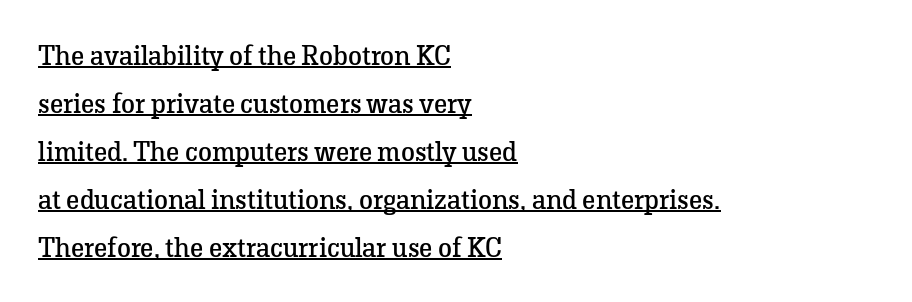
Q: Is the text bold? A: No.
Q: Is the text italic (slanted)? A: No, it is upright.
Q: Is the typeface a serif or a sans-serif typeface? A: Serif.
Q: Is the text underlined? A: Yes.
Q: How is the paragraph aligned? A: Left-aligned.
Q: Is the spacing between letters normal or unusually wide? A: Normal.
Q: Width (condensed, normal, or wide)? A: Normal.
Q: Stroke contrast? A: Low.
Q: x-height? A: Medium.
Q: Monospaced? A: No.
